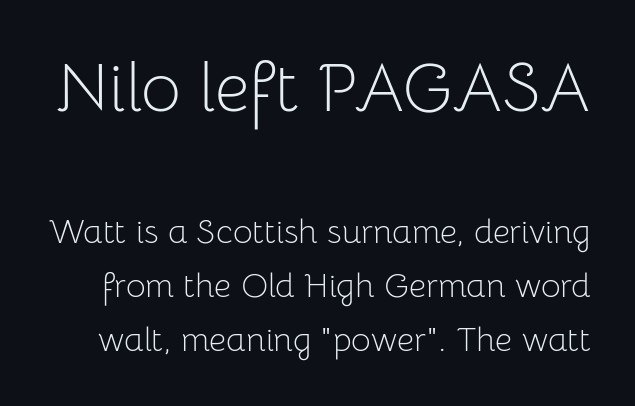
Q: Is the text bold? A: No.
Q: Is the text italic (slanted)? A: No, it is upright.
Q: Is the typeface a serif or a sans-serif typeface? A: Sans-serif.
Q: Is the text underlined? A: No.
Q: Is the spacing between letters normal or unusually wide? A: Normal.
Q: Is the spacing between lines tight, normal or loose? A: Normal.
Q: Which block of text is set in a larger size, the first (top) or the second (bottom)? A: The first (top) one.
Q: Width (condensed, normal, or wide)? A: Normal.
Q: Stroke contrast? A: Low.
Q: x-height? A: Medium.
Q: Monospaced? A: No.
